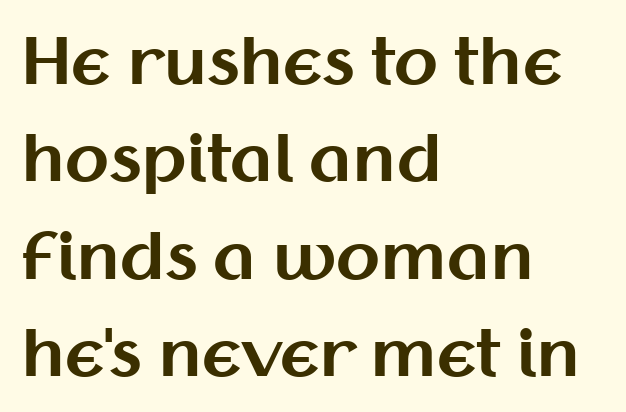
{"serif": "no", "italic": "no", "bold": "yes", "weight": "bold", "width": "normal", "stroke_contrast": "medium", "x_height": "medium", "monospaced": "no", "underline": "no", "align": "left", "line_spacing": "normal", "line_spacing_ratio": 1.52, "letter_spacing": "normal", "letter_spacing_em": 0.0, "glyph_px": 64}
